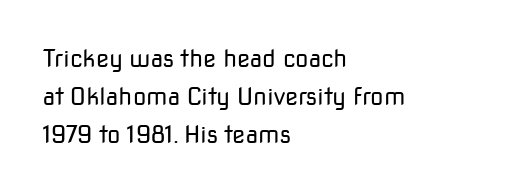
{"italic": "no", "bold": "no", "underline": "no", "align": "left", "line_spacing": "normal", "line_spacing_ratio": 1.58, "letter_spacing": "normal", "letter_spacing_em": 0.0, "glyph_px": 24}
